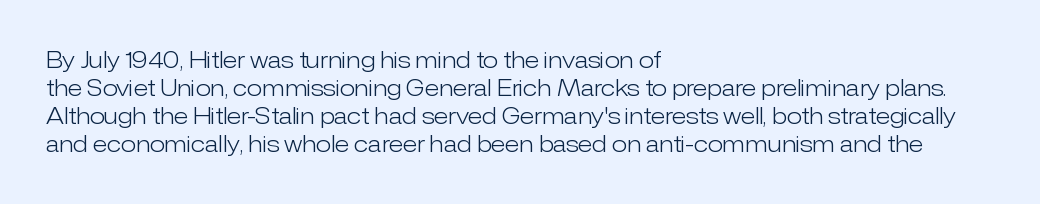
{"italic": "no", "bold": "no", "underline": "no", "align": "left", "line_spacing": "normal", "line_spacing_ratio": 1.27, "letter_spacing": "normal", "letter_spacing_em": 0.0, "glyph_px": 22}
